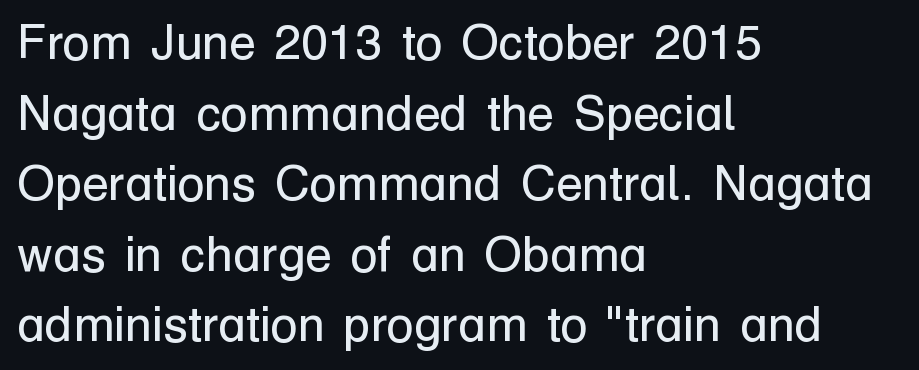
The face looks like a standard text weight, possibly lighter. Decoration check: the copy has no underline. Vertical strokes here are truly vertical. Each letter keeps its own natural width here, so spacing adapts to shape. Does extra space separate the letters? No, they use regular spacing. Every row of glyphs begins at an identical x-position on the left.
